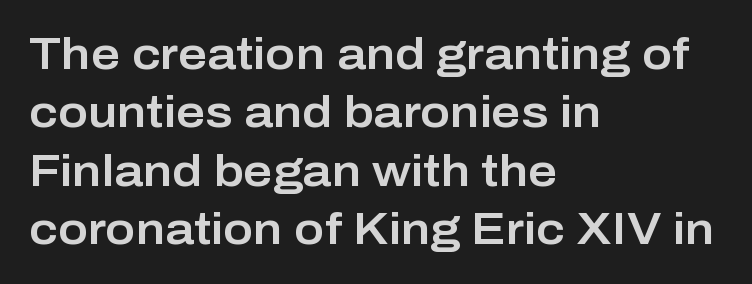
Q: Is the text italic (slanted)? A: No, it is upright.
Q: Is the typeface a serif or a sans-serif typeface? A: Sans-serif.
Q: Is the text underlined? A: No.
Q: How is the paragraph aligned? A: Left-aligned.
Q: Is the spacing between letters normal or unusually wide? A: Normal.
Q: Is the spacing between lines tight, normal or loose? A: Normal.
Q: Width (condensed, normal, or wide)? A: Normal.
Q: Stroke contrast? A: Low.
Q: x-height? A: Medium.
Q: Monospaced? A: No.
